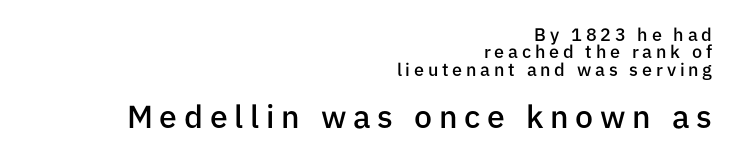
{"serif": "no", "italic": "no", "bold": "semi", "weight": "semibold", "width": "normal", "stroke_contrast": "low", "x_height": "medium", "monospaced": "no", "underline": "no", "align": "right", "line_spacing": "tight", "line_spacing_ratio": 0.96, "letter_spacing": "wide", "letter_spacing_em": 0.21, "larger_block": "second", "size_ratio": 1.78, "glyph_px": 32}
